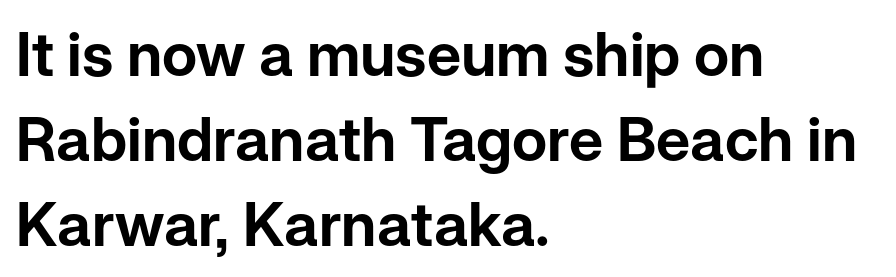
Line starts are locked; line ends wander. Leading matches the norm, producing a regular column. This is roman type, the default non-slanted kind. The glyphs are unaccompanied by any horizontal stroke below them. A typesetter would label this face a sans.
